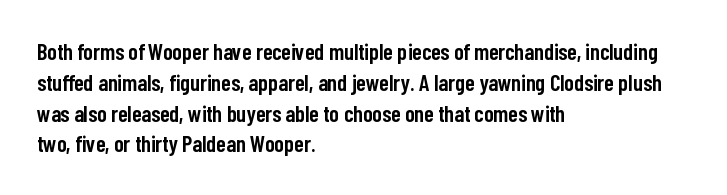
Whoever set this chose a conventional vertical rhythm. There is no visible air inserted between adjacent glyphs. Where is the straight margin? On the left. Type without underlining. The specimen reads as upright at a glance. The typesetting leans somewhat heavy: a semibold.
